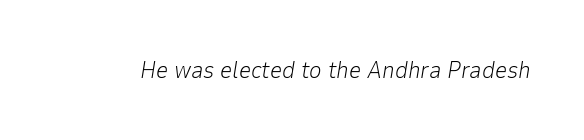
It's the slanting kind of type. Only glyphs here, with clear space below each row. No chunkiness to these letters — they're not bold. What stands out about the letter spacing? Nothing — it is the standard amount.
